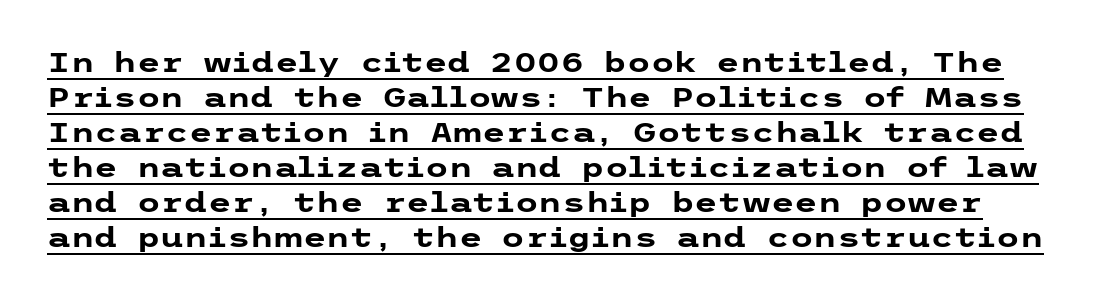
{"italic": "no", "bold": "yes", "underline": "yes", "line_spacing": "normal", "line_spacing_ratio": 1.3, "letter_spacing": "normal", "letter_spacing_em": 0.0, "glyph_px": 27}
